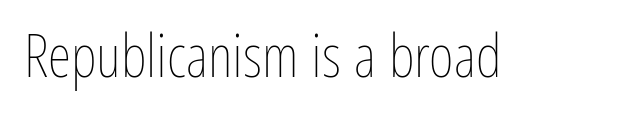
{"italic": "no", "bold": "no", "weight": "thin", "width": "condensed", "stroke_contrast": "low", "x_height": "medium", "monospaced": "no", "underline": "no", "letter_spacing": "normal", "letter_spacing_em": 0.0, "glyph_px": 60}
